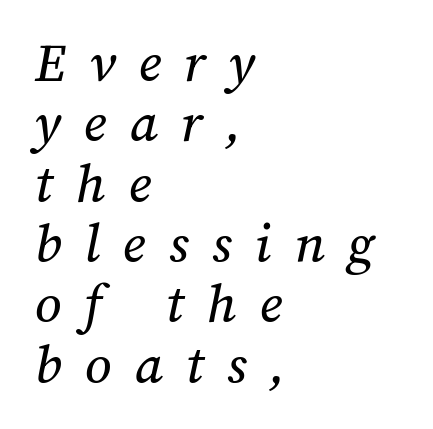
The image shows 58 px text type; set left-aligned, tight line spacing (1.04x), unusually wide letter spacing (+0.4 em), not underlined; medium stroke contrast and a medium x-height.
